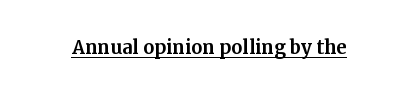
The image shows 25 px text type, upright; set normal letter spacing, underlined.
